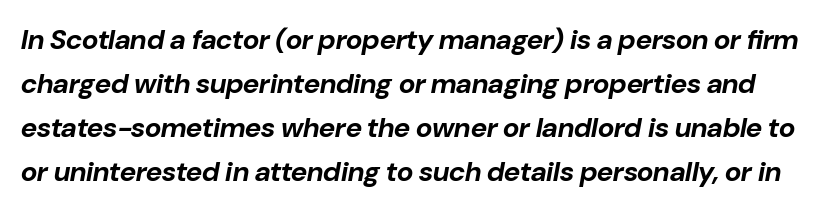
Summary of vertical rhythm: regular, with standard interline spacing. Would a proofreader flag this as italicized? Yes. Nobody touched the tracking dial on this one. Note the varied advance widths — an 'i' is clearly narrower than an 'm'. This is heavy type, rendered in bold.
